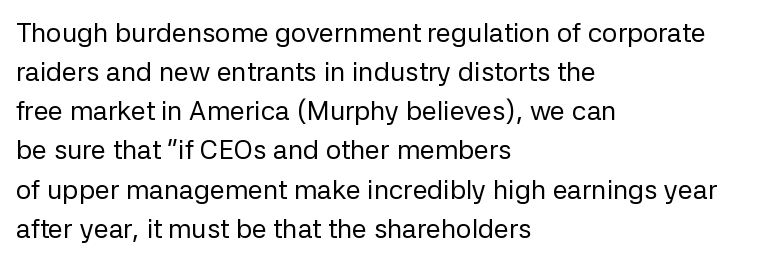
{"italic": "no", "bold": "no", "underline": "no", "align": "left", "line_spacing": "normal", "line_spacing_ratio": 1.45, "letter_spacing": "normal", "letter_spacing_em": 0.0, "glyph_px": 27}
